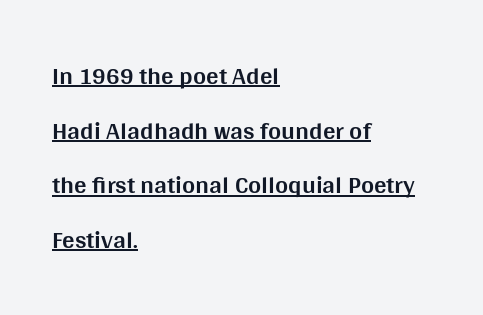
Heft: maximum for text — a bold. Teacher's note: observe the even left margin — that is flush-left alignment. This is roman type, the default non-slanted kind. Looks like someone drew a line under every word here.
